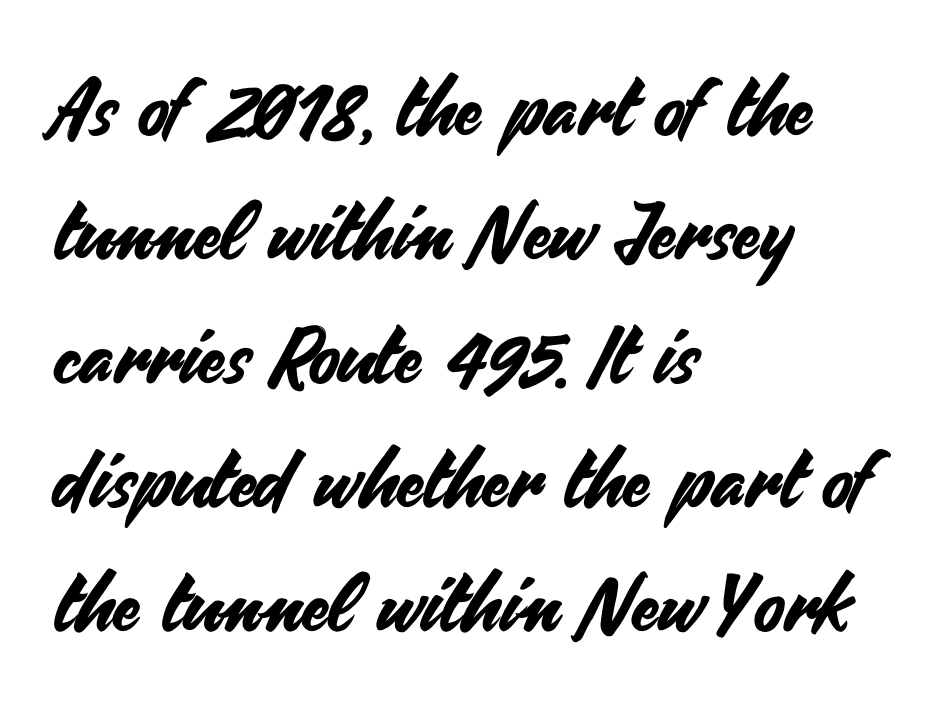
Q: Is the text italic (slanted)? A: Yes.
Q: Is the typeface a serif or a sans-serif typeface? A: Sans-serif.
Q: Is the text underlined? A: No.
Q: How is the paragraph aligned? A: Left-aligned.
Q: Is the spacing between letters normal or unusually wide? A: Normal.
Q: Is the spacing between lines tight, normal or loose? A: Normal.
Q: Width (condensed, normal, or wide)? A: Normal.
Q: Stroke contrast? A: Medium.
Q: x-height? A: Small.
Q: Monospaced? A: No.
